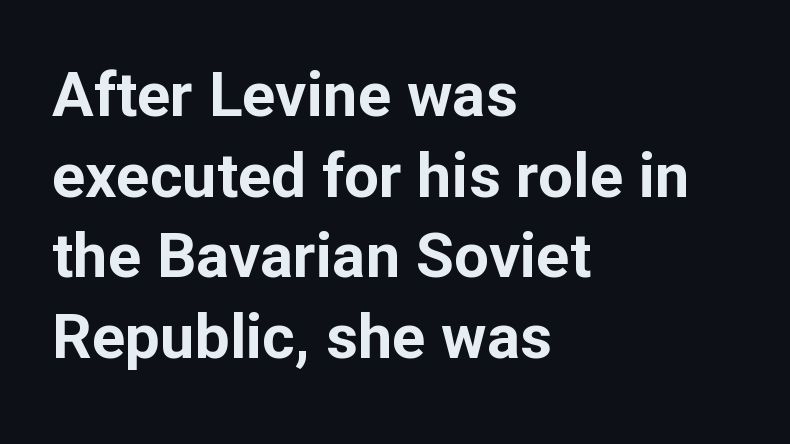
Q: Is the text bold? A: Yes.
Q: Is the text italic (slanted)? A: No, it is upright.
Q: Is the typeface a serif or a sans-serif typeface? A: Sans-serif.
Q: Is the text underlined? A: No.
Q: How is the paragraph aligned? A: Left-aligned.
Q: Is the spacing between letters normal or unusually wide? A: Normal.
Q: Is the spacing between lines tight, normal or loose? A: Normal.
Q: Width (condensed, normal, or wide)? A: Normal.
Q: Stroke contrast? A: Low.
Q: x-height? A: Medium.
Q: Monospaced? A: No.
